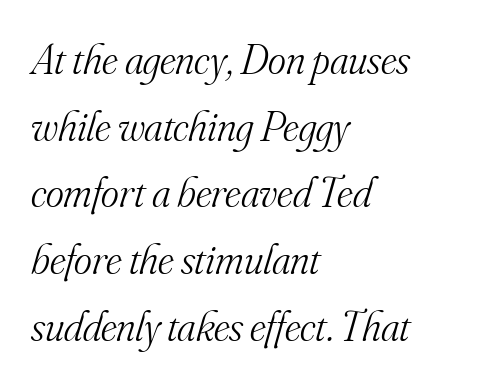
Q: Is the text bold? A: No.
Q: Is the text italic (slanted)? A: Yes, it leans right by about 16 degrees.
Q: Is the typeface a serif or a sans-serif typeface? A: Serif.
Q: Is the text underlined? A: No.
Q: How is the paragraph aligned? A: Left-aligned.
Q: Is the spacing between letters normal or unusually wide? A: Normal.
Q: Is the spacing between lines tight, normal or loose? A: Normal.
Q: Width (condensed, normal, or wide)? A: Normal.
Q: Stroke contrast? A: Medium.
Q: x-height? A: Small.
Q: Monospaced? A: No.
